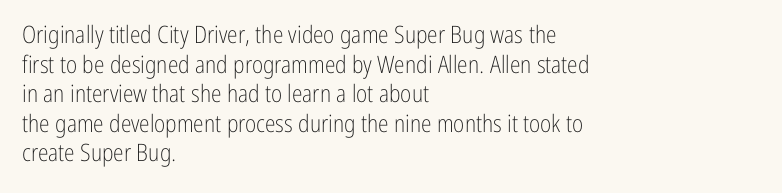
Words appear dense and cohesive because spacing is normal. Stem width sits at or under what a default text font uses. Honestly, there is no underline to notice here at all. The lettering stays uniformly vertical, giving the passage a roman look.
